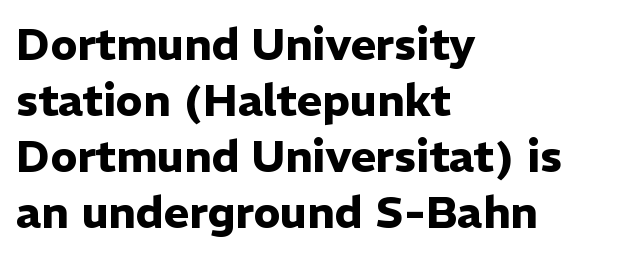
In terms of letterform style, serifs are entirely absent. Evenly set lines give the paragraph a standard silhouette. Letters rest on an invisible, unmarked baseline. Words appear dense and cohesive because spacing is normal.
